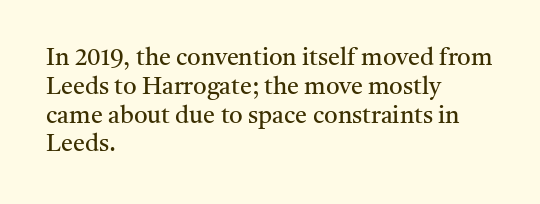
Horizontal alignment here is leftward, the default for most running prose. Is the stroke heavy? The answer is a plain regular-or-lighter. Posture: upright roman. The baseline area is clear. Between one letter and the next there's only the usual sliver of space.
